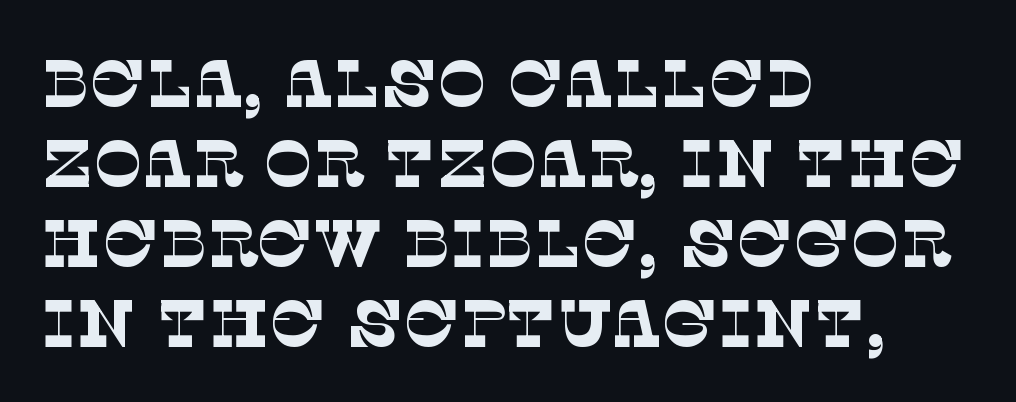
Each word holds together tightly as a unit, with standard inter-letter gaps. Weight: in the light-to-regular range. The passage shown is typed in a proportional face where columns would drift. Does the copy run flush right? No — it runs flush left.
